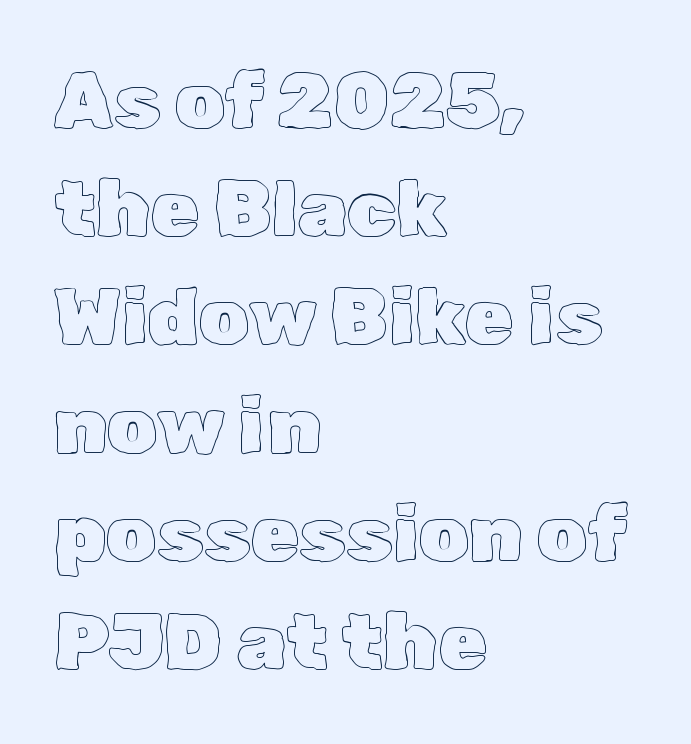
Q: Is the text italic (slanted)? A: No, it is upright.
Q: Is the text underlined? A: No.
Q: How is the paragraph aligned? A: Left-aligned.
Q: Is the spacing between letters normal or unusually wide? A: Normal.
Q: Is the spacing between lines tight, normal or loose? A: Normal.
Q: Width (condensed, normal, or wide)? A: Normal.
Q: x-height? A: Medium.
Q: Monospaced? A: No.
